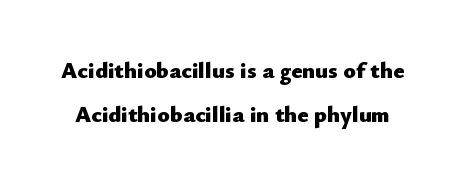
The image shows 23 px bold type, upright; set loose line spacing (1.9x), normal letter spacing, not underlined.
